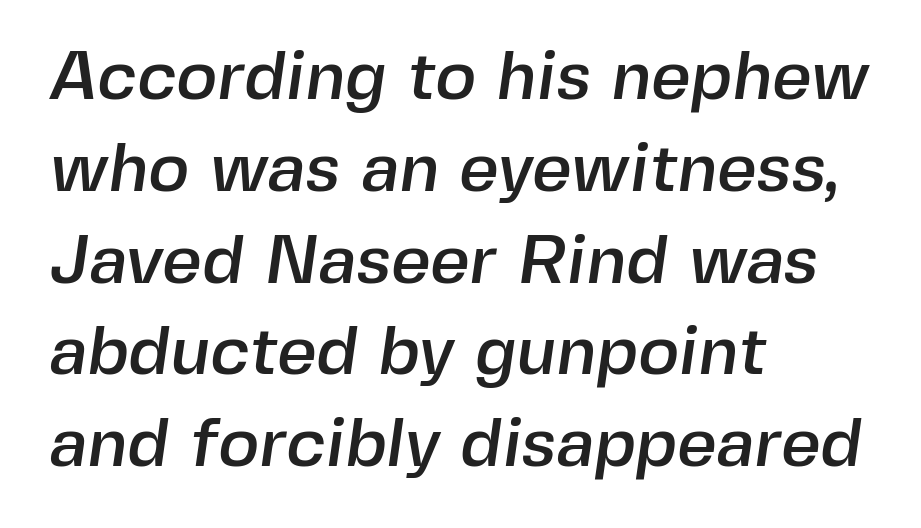
The image shows 69 px sans-serif type; set left-aligned, normal line spacing (1.33x), normal letter spacing, not underlined; a medium x-height.
